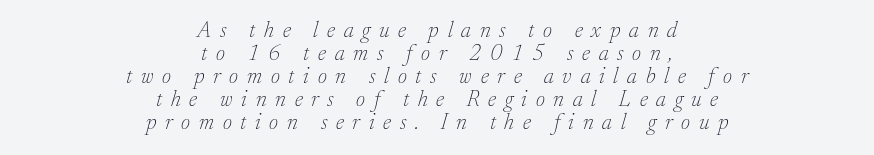
The image shows 22 px text type, italic (leaning right); set centered, tight line spacing (1.04x), unusually wide letter spacing (+0.4 em), not underlined.
